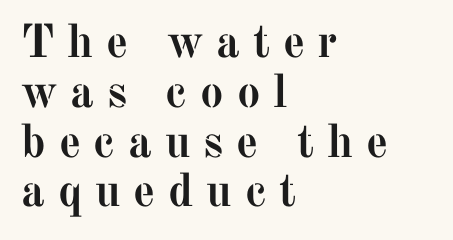
Note the varied advance widths — an 'i' is clearly narrower than an 'm'. Does the lettering tilt? It doesn't — this is upright. Check the space under the baseline: it is left empty. The block of text is dense from top to bottom, with scant space between rows. Each word looks stretched out because of the extra space between its letters.
